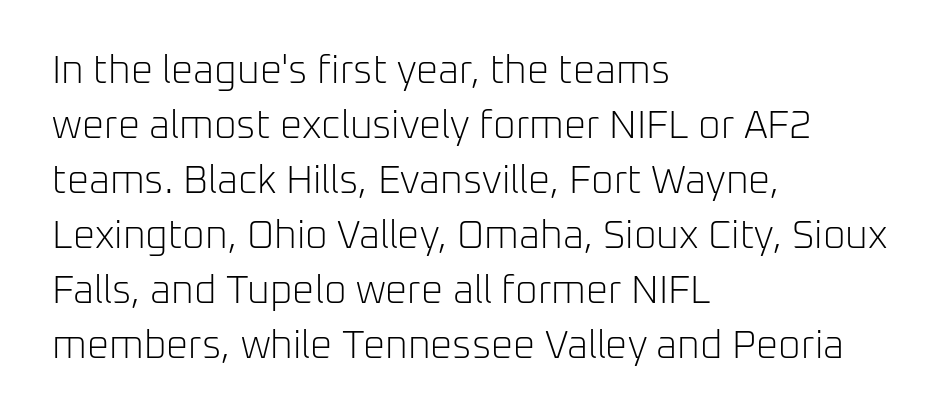
The image shows 39 px light sans-serif type, upright; set left-aligned, normal line spacing (1.41x), normal letter spacing, not underlined; low stroke contrast and a medium x-height.
